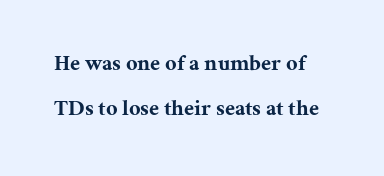
Q: Is the text bold? A: Yes.
Q: Is the text italic (slanted)? A: No, it is upright.
Q: Is the text underlined? A: No.
Q: Is the spacing between letters normal or unusually wide? A: Normal.
Q: Is the spacing between lines tight, normal or loose? A: Loose.
